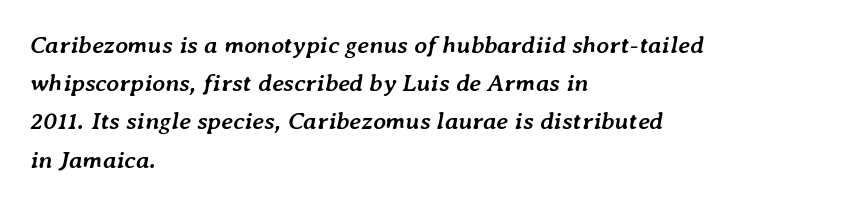
Notice how the passage keeps a crisp vertical edge on the left only. Spacing between characters is what you'd get straight out of the box. The passage shown stacks its lines at a standard gap. Plain, unruled lines of type.
